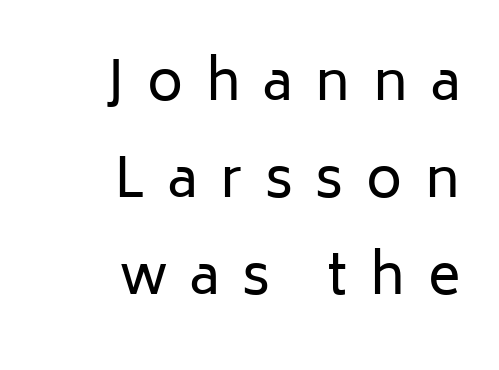
{"serif": "no", "italic": "no", "bold": "no", "weight": "regular", "width": "normal", "stroke_contrast": "low", "x_height": "medium", "monospaced": "no", "underline": "no", "align": "right", "line_spacing_ratio": 1.76, "letter_spacing": "wide", "letter_spacing_em": 0.41, "glyph_px": 55}
